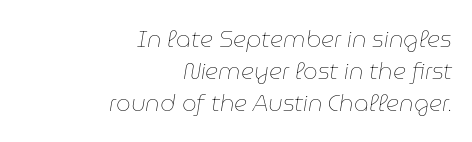
The image shows 23 px text type, italic (leaning right); set right-aligned, normal line spacing (1.39x), normal letter spacing, not underlined.
